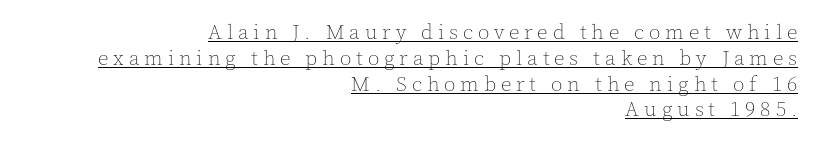
A light-to-regular cut is what we see here. The lettering holds an erect, upright posture throughout. The rendered words wear a rule along their underside. This rendering widens character spacing well past its baseline value. A student would call this right alignment; a typographer would say flush right, rag left.
